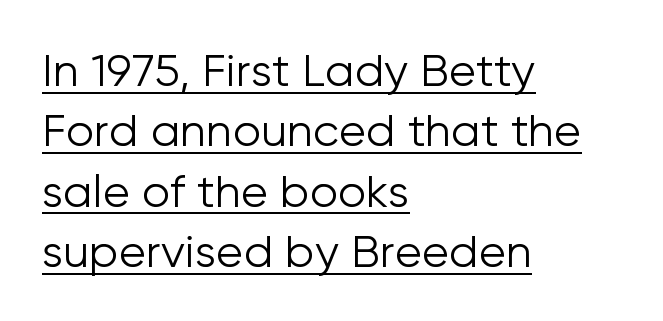
The rendering anchors every line to the left-hand side. This sample uses an upright cut, with every glyph sitting square on the baseline. Think standard paragraph weight, or any step lighter than that. The rendering shows plain stroke endings on the letterforms — a sans-serif design. Horizontal bands of white between lines are of average thickness. Short note: letters normally spaced.
